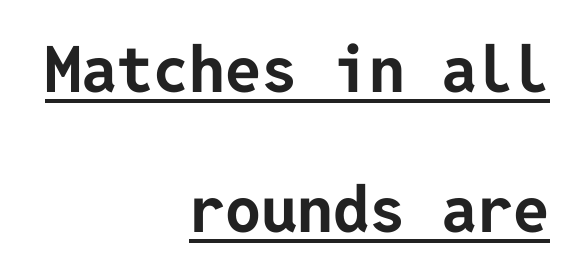
A rule runs beneath these lines of type. Short and long lines alike share a common ending point at right. Does the type have serifs? No, each stem ends abruptly. The space between consecutive lines is lavish. A typesetter would call this zero additional tracking.
